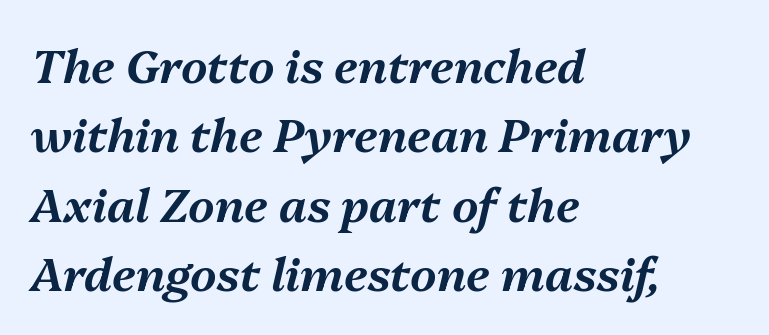
Line starts are locked; line ends wander. No extra tracking has been applied to these lines. Slanted lettering throughout. Each letter keeps its own natural width here, so spacing adapts to shape. Beneath every word, the page is bare.
